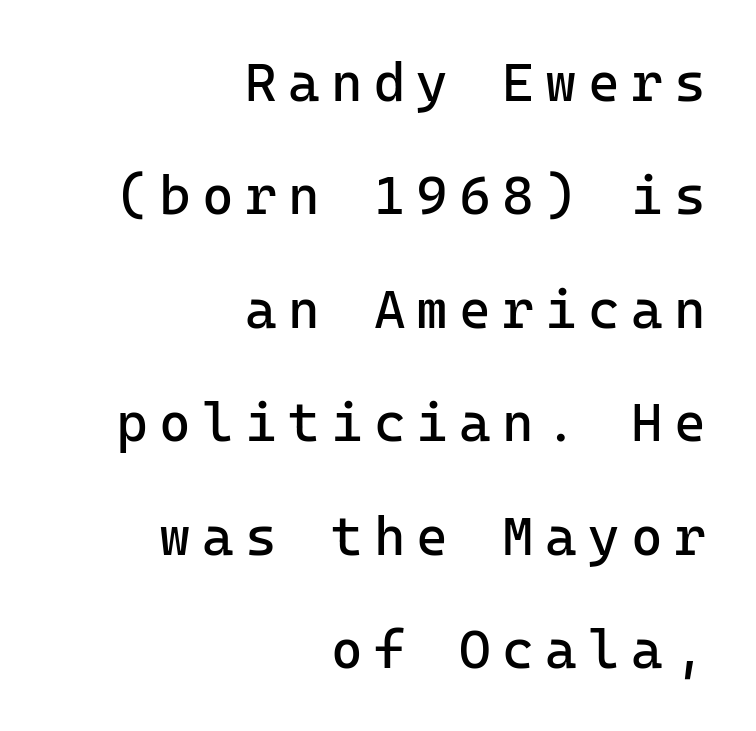
Q: Is the text bold? A: No.
Q: Is the text italic (slanted)? A: No, it is upright.
Q: Is the typeface a serif or a sans-serif typeface? A: Sans-serif.
Q: Is the text underlined? A: No.
Q: How is the paragraph aligned? A: Right-aligned.
Q: Is the spacing between letters normal or unusually wide? A: Unusually wide.
Q: Is the spacing between lines tight, normal or loose? A: Loose.
Q: Width (condensed, normal, or wide)? A: Normal.
Q: Stroke contrast? A: Low.
Q: x-height? A: Medium.
Q: Monospaced? A: Yes.
